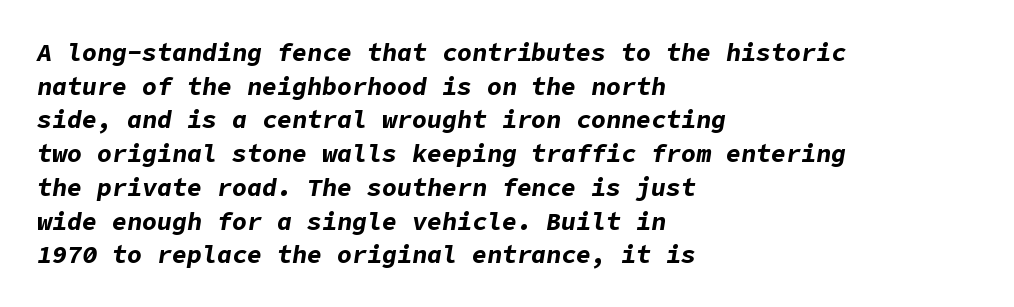
Q: Is the text bold? A: Yes.
Q: Is the text italic (slanted)? A: Yes, it leans right by about 9 degrees.
Q: Is the text underlined? A: No.
Q: How is the paragraph aligned? A: Left-aligned.
Q: Is the spacing between letters normal or unusually wide? A: Normal.
Q: Is the spacing between lines tight, normal or loose? A: Normal.
